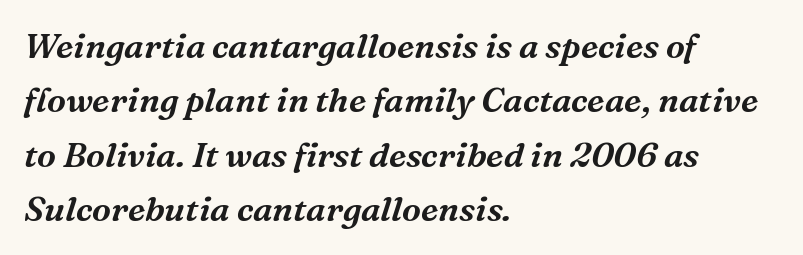
The words here are not underlined. If you drew a line through each stem, it would be angled. Serif or sans? Serif — the stroke terminals have little feet. A typesetter would call this leading conventional body-copy spacing. The lines are quadded left.
